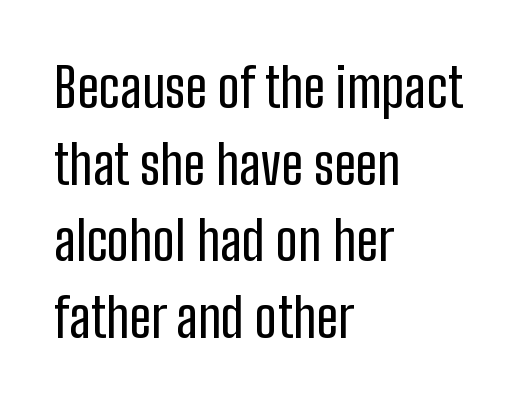
{"serif": "no", "italic": "no", "width": "condensed", "stroke_contrast": "low", "x_height": "medium", "monospaced": "no", "underline": "no", "align": "left", "line_spacing": "normal", "line_spacing_ratio": 1.42, "letter_spacing": "normal", "letter_spacing_em": 0.0, "glyph_px": 54}
